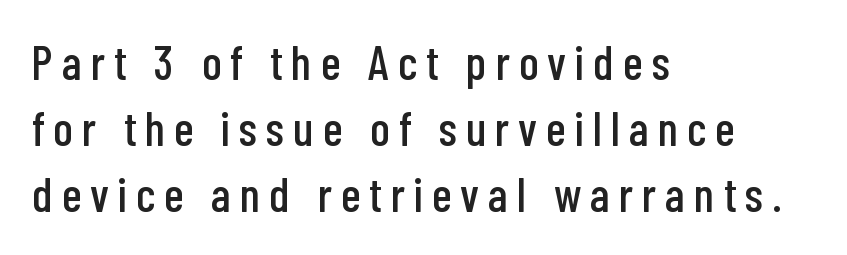
Whoever set this chose a conventional vertical rhythm. Line beginnings align vertically; line endings do not. These lines are rendered in a variable-pitch font. Grotesque or geometric, the face here clearly has no serifs. The words here are not underlined. The typography opts for an upright posture over an oblique one.
